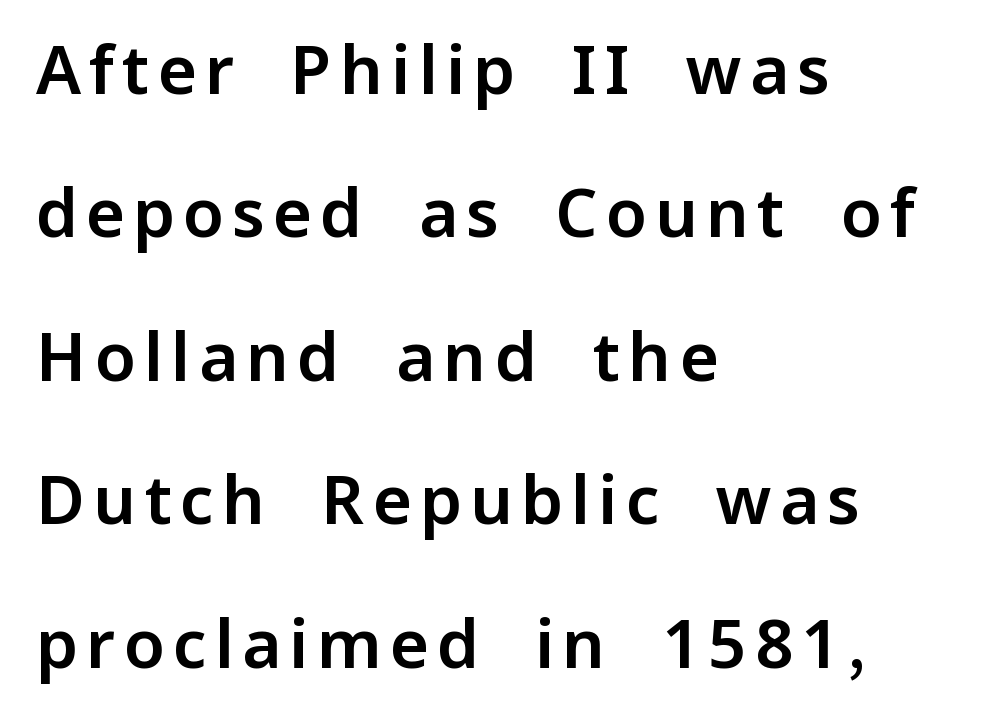
Q: Is the text italic (slanted)? A: No, it is upright.
Q: Is the typeface a serif or a sans-serif typeface? A: Sans-serif.
Q: Is the text underlined? A: No.
Q: How is the paragraph aligned? A: Left-aligned.
Q: Is the spacing between lines tight, normal or loose? A: Loose.
Q: Width (condensed, normal, or wide)? A: Normal.
Q: Stroke contrast? A: Low.
Q: x-height? A: Medium.
Q: Monospaced? A: No.
